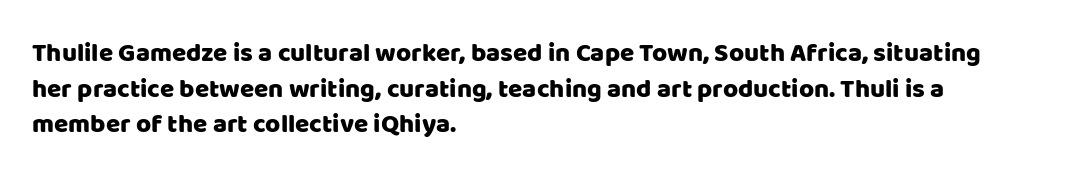
The image shows 26 px text type, upright; set left-aligned, normal line spacing (1.37x), normal letter spacing, not underlined.
